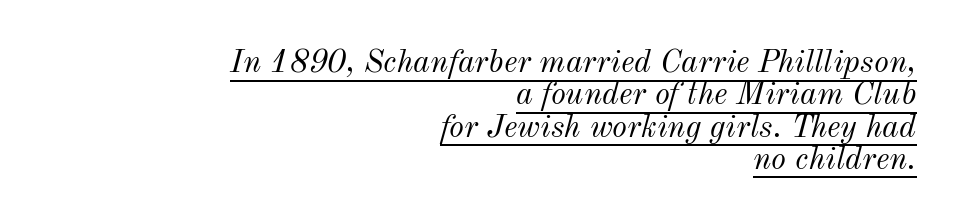
Q: Is the text bold? A: No.
Q: Is the text italic (slanted)? A: Yes, it leans right by about 12 degrees.
Q: Is the text underlined? A: Yes.
Q: How is the paragraph aligned? A: Right-aligned.
Q: Is the spacing between letters normal or unusually wide? A: Normal.
Q: Is the spacing between lines tight, normal or loose? A: Tight.
Q: Width (condensed, normal, or wide)? A: Normal.
Q: Stroke contrast? A: Medium.
Q: x-height? A: Small.
Q: Monospaced? A: No.
